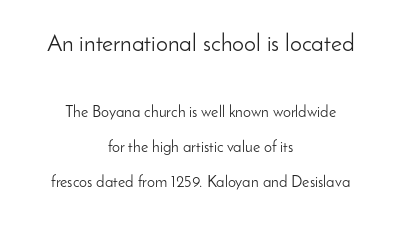
The image shows 24 px text type, upright; set centered, loose line spacing (2.2x), normal letter spacing, not underlined; the first (top) block is 1.5x larger.
